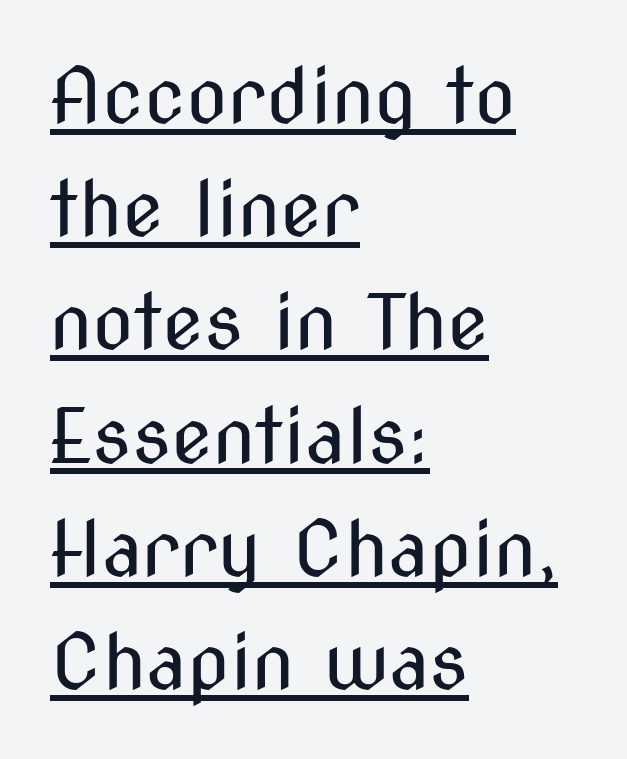
Here the designer chose a conventional face with non-uniform glyph widths. A sans-serif font was chosen for this passage. Posture: vertical. Summary of vertical rhythm: regular, with standard interline spacing. Words appear dense and cohesive because spacing is normal.
